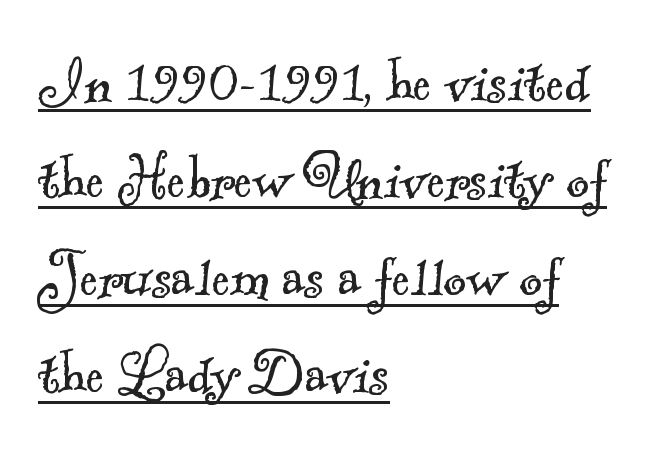
{"serif": "yes", "bold": "no", "weight": "light", "width": "normal", "x_height": "small", "monospaced": "no", "underline": "yes", "align": "left", "line_spacing": "normal", "line_spacing_ratio": 1.39, "letter_spacing": "normal", "letter_spacing_em": 0.0, "glyph_px": 70}
